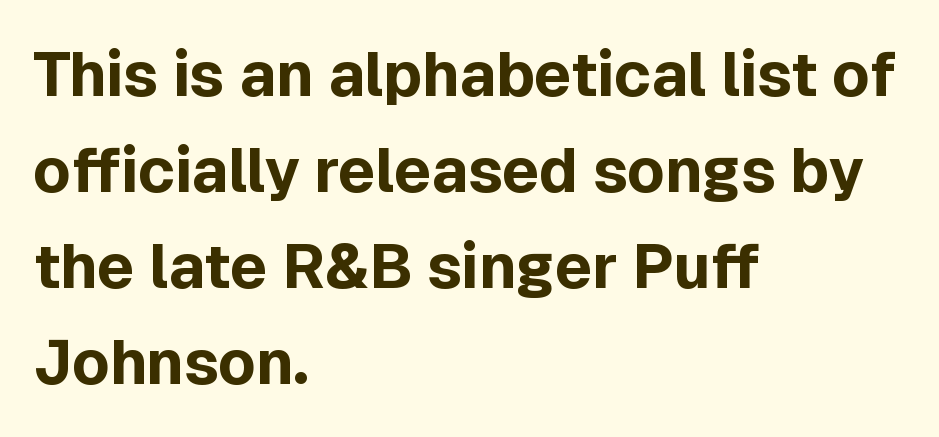
The image shows 62 px bold sans-serif type, upright; set left-aligned, normal line spacing (1.55x), normal letter spacing, not underlined; a medium x-height.
